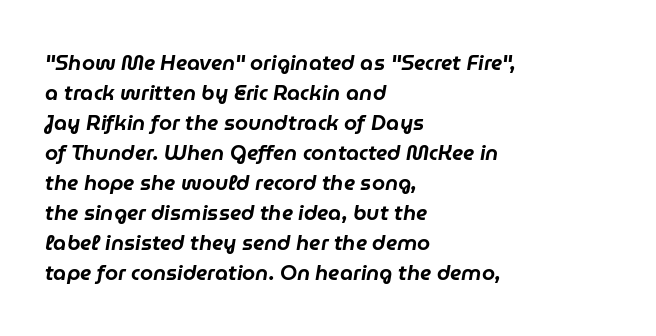
{"italic": "yes", "lean": "right", "slant_degrees": 9, "underline": "no", "align": "left", "line_spacing": "normal", "line_spacing_ratio": 1.43, "letter_spacing": "normal", "letter_spacing_em": 0.0, "glyph_px": 21}
